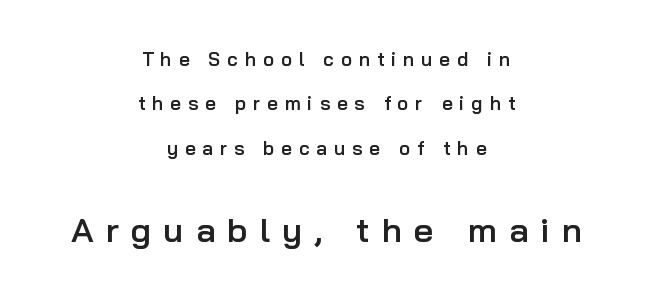
Compare the two chunks: the lower has the greater cap height. Reading down the column, the eye jumps a long way to each next line. Is the letter spacing exaggerated? Yes — the characters are pushed far apart. The strokes are fattened partway — semibold, not bold.
